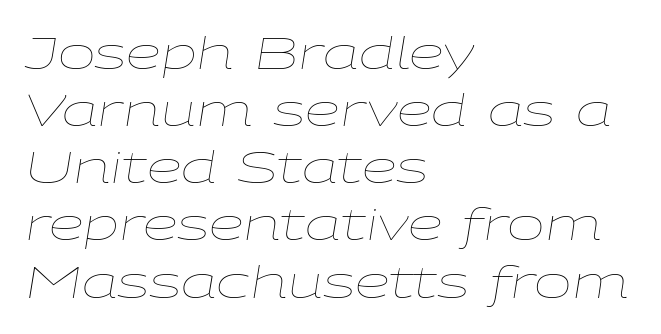
The image shows 45 px thin, wide type, italic (leaning right); set left-aligned, normal line spacing (1.27x), normal letter spacing, not underlined; low stroke contrast and a medium x-height.
